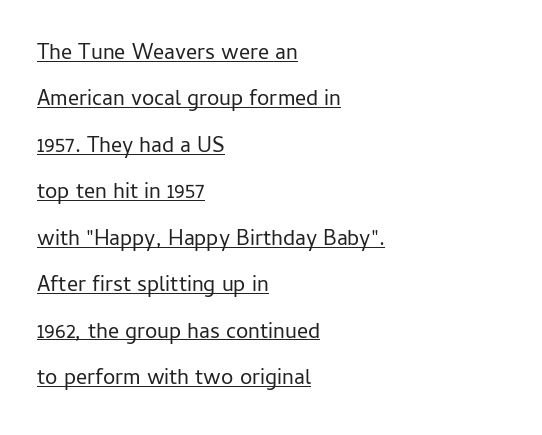
No letter is thick-stroked: the sample isn't bold. The font's upright variant was chosen for this text. The face used here is rendered with its standard letterfit. Interline gaps are noticeably wide in this sample.
